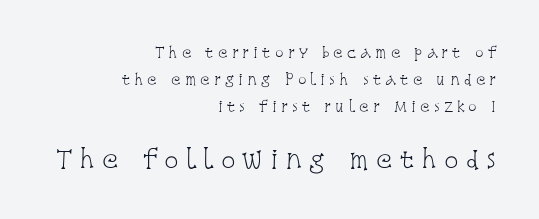
Q: Is the text bold? A: No.
Q: Is the text italic (slanted)? A: No, it is upright.
Q: Is the text underlined? A: No.
Q: How is the paragraph aligned? A: Right-aligned.
Q: Is the spacing between letters normal or unusually wide? A: Unusually wide.
Q: Is the spacing between lines tight, normal or loose? A: Loose.
Q: Which block of text is set in a larger size, the first (top) or the second (bottom)? A: The second (bottom) one.
